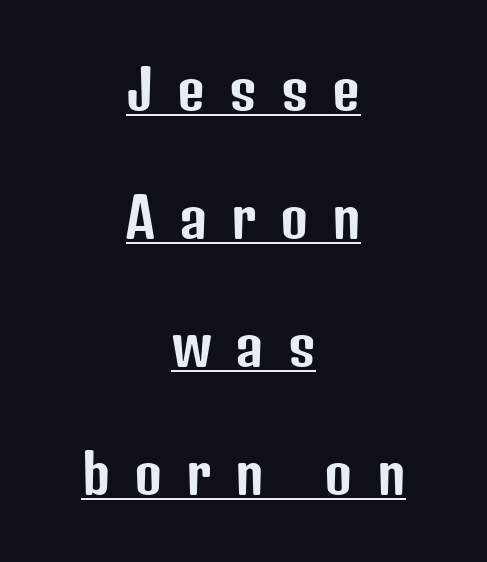
{"serif": "no", "italic": "no", "width": "condensed", "stroke_contrast": "low", "x_height": "medium", "monospaced": "no", "underline": "yes", "align": "center", "line_spacing": "loose", "line_spacing_ratio": 2.37, "letter_spacing": "wide", "letter_spacing_em": 0.44, "glyph_px": 54}
